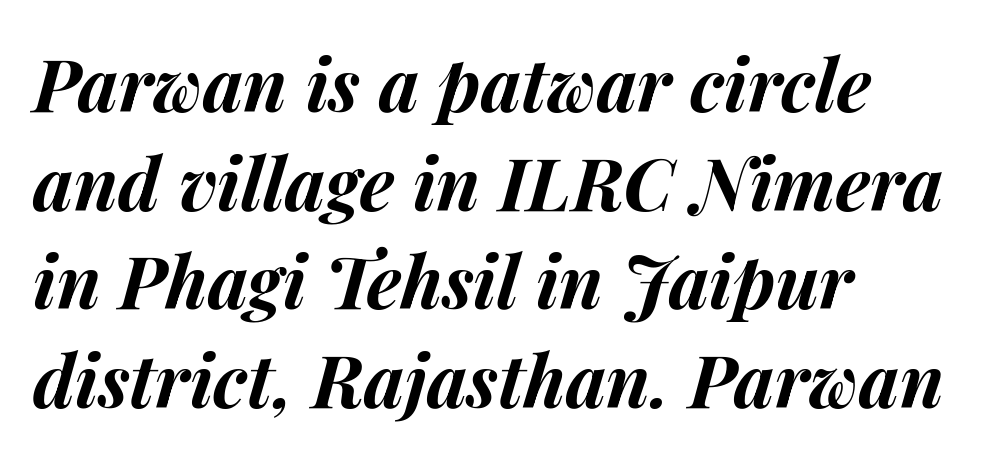
Q: Is the text bold? A: Yes.
Q: Is the text italic (slanted)? A: Yes, it leans right by about 14 degrees.
Q: Is the text underlined? A: No.
Q: How is the paragraph aligned? A: Left-aligned.
Q: Is the spacing between letters normal or unusually wide? A: Normal.
Q: Is the spacing between lines tight, normal or loose? A: Normal.
Q: Width (condensed, normal, or wide)? A: Normal.
Q: Stroke contrast? A: Medium.
Q: x-height? A: Medium.
Q: Monospaced? A: No.
